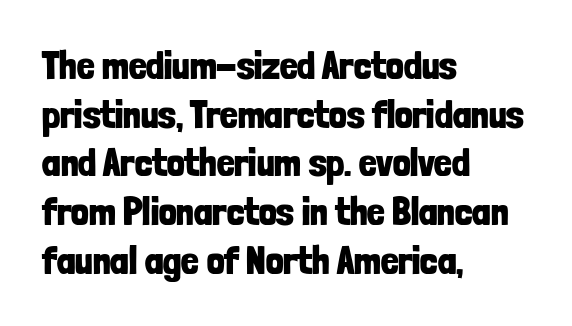
{"serif": "no", "italic": "no", "bold": "yes", "weight": "bold", "width": "condensed", "stroke_contrast": "low", "x_height": "medium", "monospaced": "no", "underline": "no", "align": "left", "line_spacing": "normal", "line_spacing_ratio": 1.25, "letter_spacing": "normal", "letter_spacing_em": 0.0, "glyph_px": 39}
